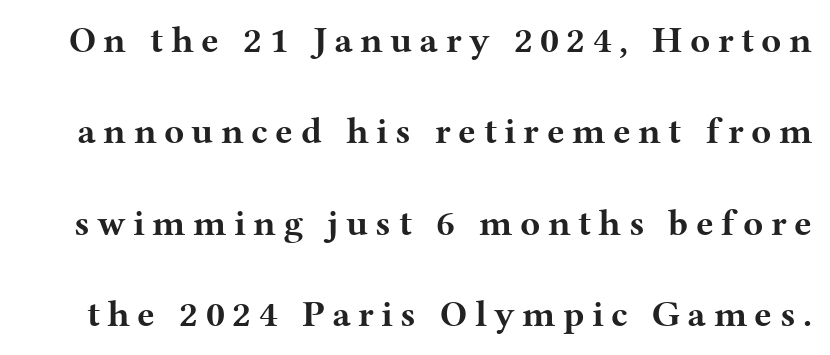
{"serif": "yes", "italic": "no", "bold": "yes", "weight": "bold", "width": "wide", "stroke_contrast": "medium", "x_height": "medium", "monospaced": "no", "underline": "no", "line_spacing": "loose", "line_spacing_ratio": 2.47, "letter_spacing": "wide", "letter_spacing_em": 0.2, "glyph_px": 37}
